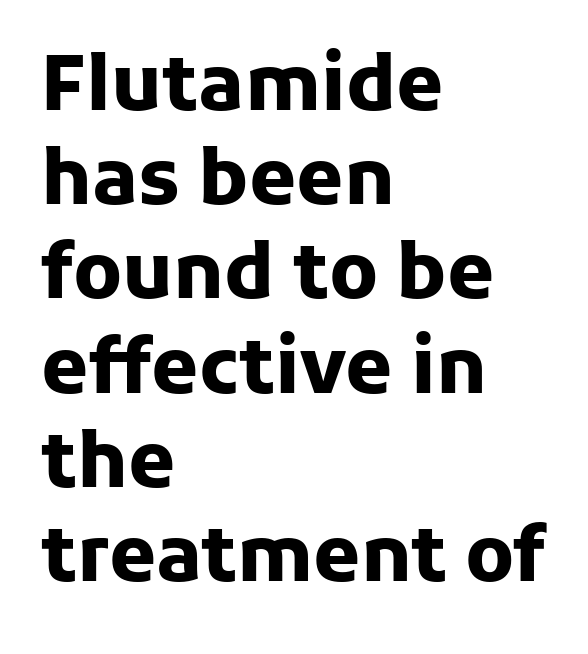
Glyph-to-glyph distance matches everyday printed text. The typeface chosen for these lines omits serifs. Visually the block forms a straight wall on the left and a jagged coastline on the right. This rendering features lettering with no underline.
